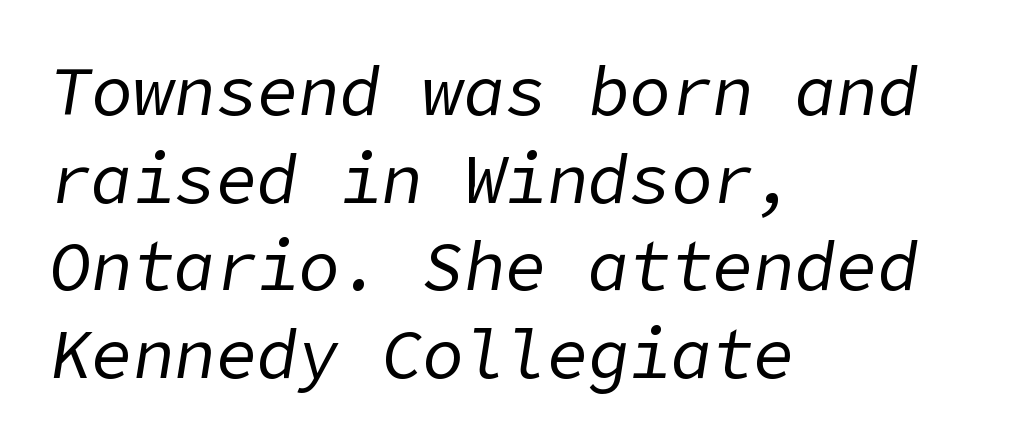
{"italic": "yes", "lean": "right", "slant_degrees": 9, "bold": "no", "weight": "regular", "width": "normal", "stroke_contrast": "low", "x_height": "medium", "underline": "no", "align": "left", "line_spacing": "normal", "line_spacing_ratio": 1.27, "letter_spacing": "normal", "letter_spacing_em": 0.0, "glyph_px": 69}
